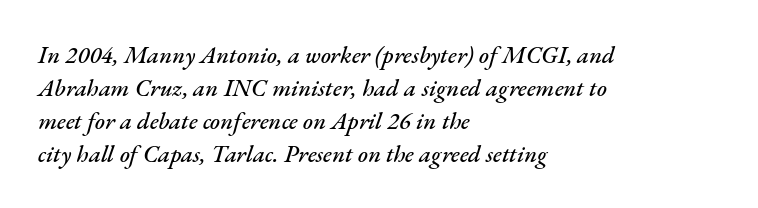
Q: Is the text italic (slanted)? A: Yes, it leans right by about 17 degrees.
Q: Is the text underlined? A: No.
Q: How is the paragraph aligned? A: Left-aligned.
Q: Is the spacing between letters normal or unusually wide? A: Normal.
Q: Is the spacing between lines tight, normal or loose? A: Normal.
